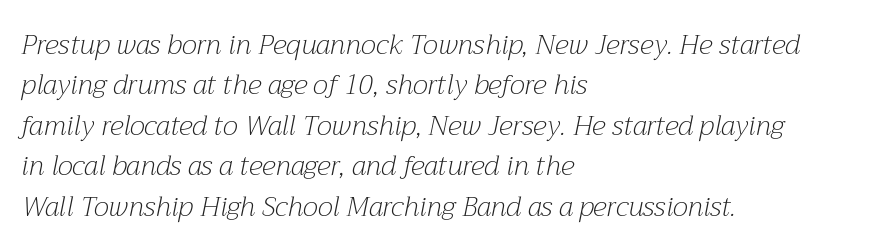
Q: Is the text bold? A: No.
Q: Is the text italic (slanted)? A: Yes, it leans right by about 12 degrees.
Q: Is the text underlined? A: No.
Q: How is the paragraph aligned? A: Left-aligned.
Q: Is the spacing between letters normal or unusually wide? A: Normal.
Q: Is the spacing between lines tight, normal or loose? A: Normal.
